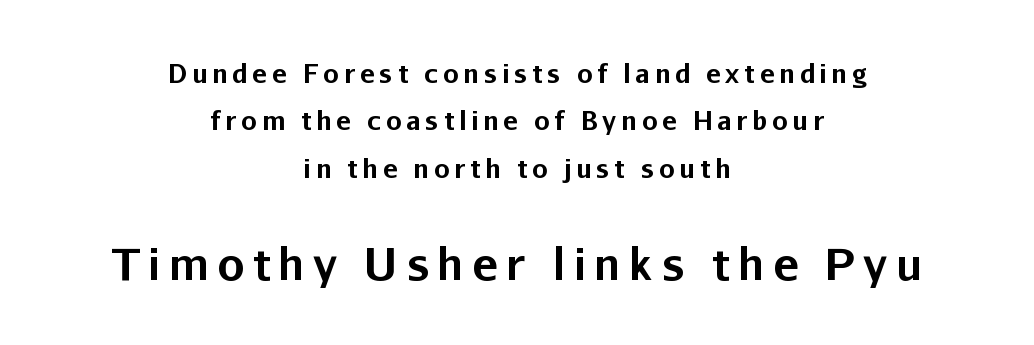
Q: Is the text bold? A: Yes.
Q: Is the text italic (slanted)? A: No, it is upright.
Q: Is the typeface a serif or a sans-serif typeface? A: Sans-serif.
Q: Is the text underlined? A: No.
Q: How is the paragraph aligned? A: Centered.
Q: Is the spacing between lines tight, normal or loose? A: Loose.
Q: Which block of text is set in a larger size, the first (top) or the second (bottom)? A: The second (bottom) one.
Q: Width (condensed, normal, or wide)? A: Normal.
Q: Stroke contrast? A: Low.
Q: x-height? A: Medium.
Q: Monospaced? A: No.
